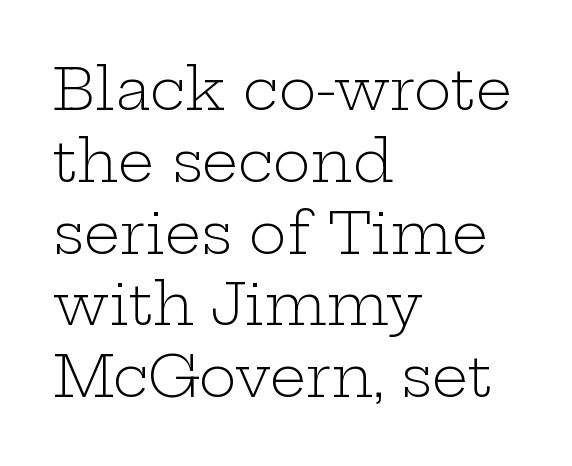
{"serif": "yes", "italic": "no", "bold": "no", "weight": "light", "width": "wide", "stroke_contrast": "low", "x_height": "medium", "monospaced": "no", "underline": "no", "align": "left", "line_spacing": "normal", "line_spacing_ratio": 1.26, "letter_spacing": "normal", "letter_spacing_em": 0.0, "glyph_px": 57}
